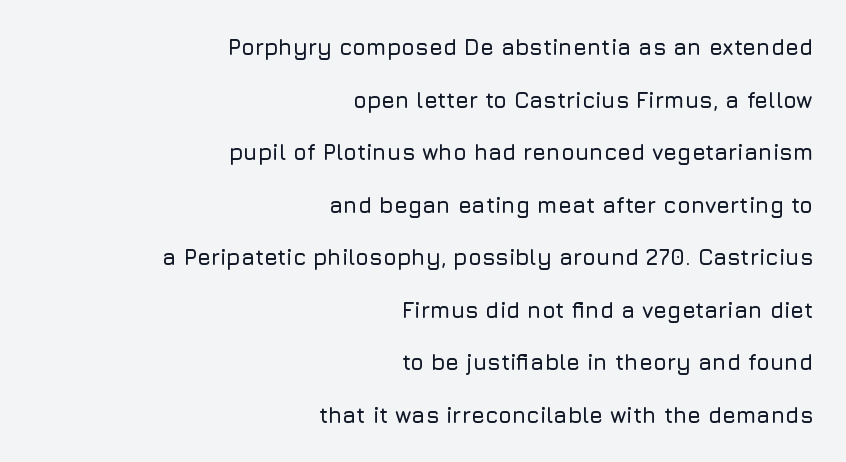
The typesetter chose a ragged-left arrangement here. Successive baselines arrive slowly, with a big drop between each. The typography opts for an upright posture over an oblique one. Between one letter and the next there's only the usual sliver of space. The zone under the glyphs is completely vacant.
